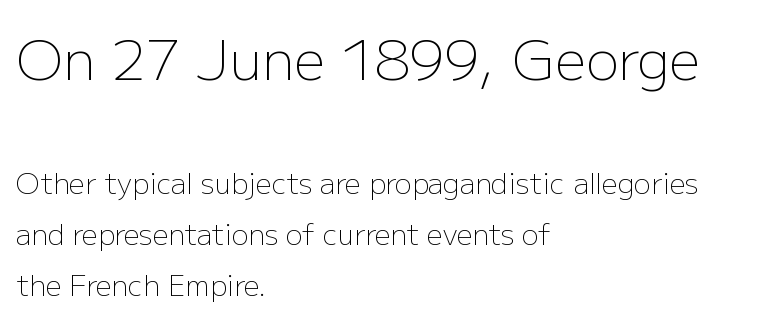
{"serif": "no", "italic": "no", "bold": "no", "weight": "light", "width": "normal", "stroke_contrast": "low", "x_height": "medium", "monospaced": "no", "underline": "no", "align": "left", "line_spacing_ratio": 1.83, "letter_spacing": "normal", "letter_spacing_em": 0.0, "larger_block": "first", "size_ratio": 1.96, "glyph_px": 55}
